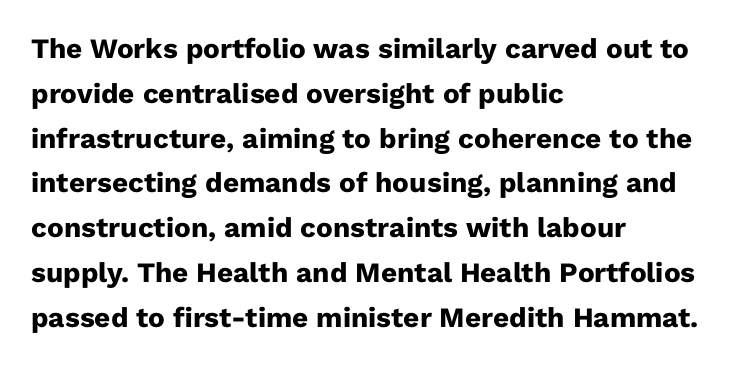
The image shows 28 px heavy sans-serif type, upright; set left-aligned, normal line spacing (1.6x), normal letter spacing, not underlined; low stroke contrast and a medium x-height.
